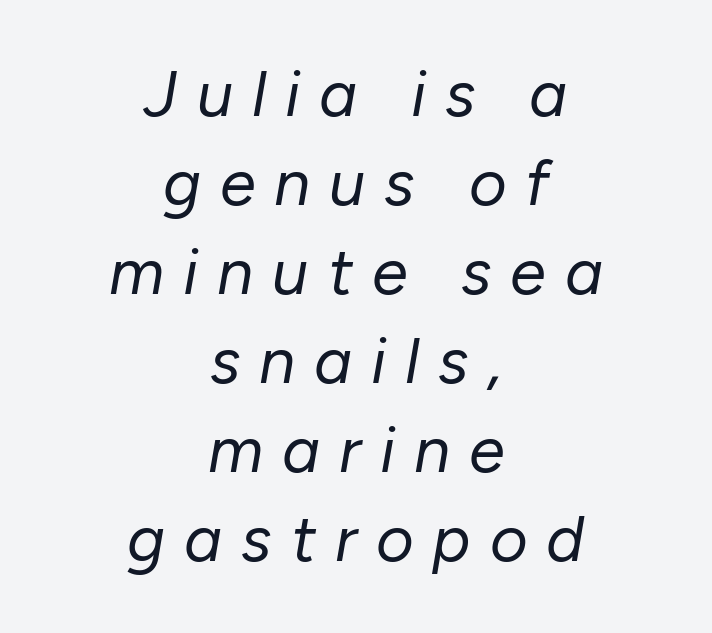
Q: Is the text bold? A: No.
Q: Is the text italic (slanted)? A: Yes, it leans right by about 10 degrees.
Q: Is the text underlined? A: No.
Q: How is the paragraph aligned? A: Centered.
Q: Is the spacing between letters normal or unusually wide? A: Unusually wide.
Q: Is the spacing between lines tight, normal or loose? A: Normal.
Q: Width (condensed, normal, or wide)? A: Normal.
Q: Stroke contrast? A: Low.
Q: x-height? A: Medium.
Q: Monospaced? A: No.
